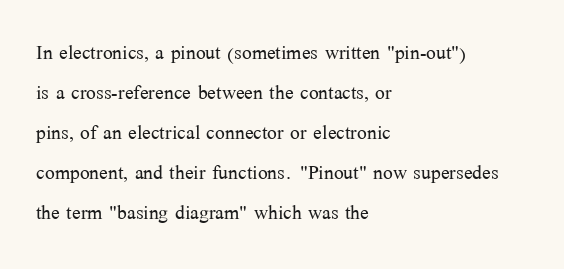
The image shows 26 px text type, upright; set left-aligned, normal line spacing (1.54x), normal letter spacing, not underlined.
